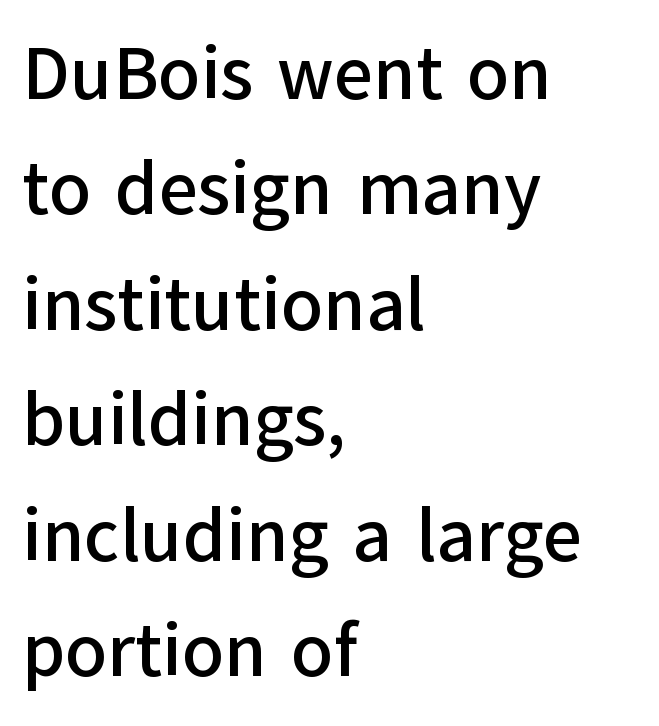
Q: Is the text italic (slanted)? A: No, it is upright.
Q: Is the typeface a serif or a sans-serif typeface? A: Sans-serif.
Q: Is the text underlined? A: No.
Q: How is the paragraph aligned? A: Left-aligned.
Q: Is the spacing between letters normal or unusually wide? A: Normal.
Q: Is the spacing between lines tight, normal or loose? A: Normal.
Q: Width (condensed, normal, or wide)? A: Normal.
Q: Stroke contrast? A: Low.
Q: x-height? A: Medium.
Q: Monospaced? A: No.
